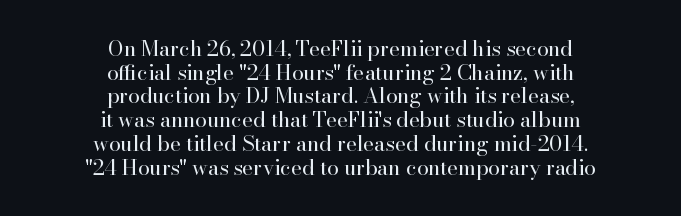
Q: Is the text bold? A: No.
Q: Is the text italic (slanted)? A: No, it is upright.
Q: Is the text underlined? A: No.
Q: How is the paragraph aligned? A: Centered.
Q: Is the spacing between letters normal or unusually wide? A: Normal.
Q: Is the spacing between lines tight, normal or loose? A: Tight.
